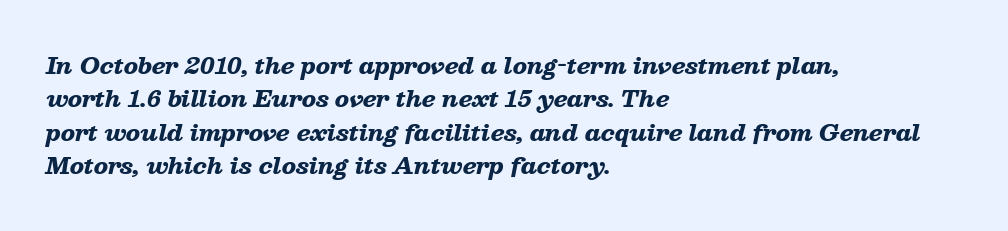
The paragraph shown leans on its left margin. Regular leading. Is the type slanted? Yes — the strokes lean at a clear angle. Underline: absent.
